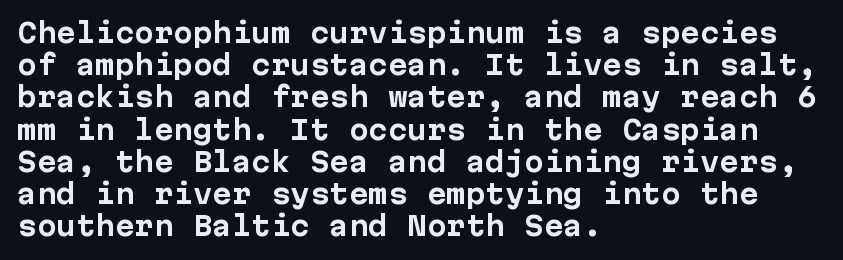
Q: Is the text bold? A: Yes.
Q: Is the text italic (slanted)? A: No, it is upright.
Q: Is the text underlined? A: No.
Q: How is the paragraph aligned? A: Left-aligned.
Q: Is the spacing between letters normal or unusually wide? A: Normal.
